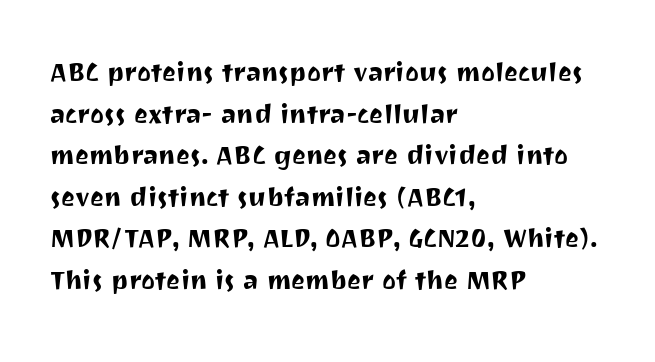
The image shows 33 px sans-serif type, upright; set left-aligned, normal line spacing (1.26x), normal letter spacing, not underlined; medium stroke contrast and a medium x-height.
